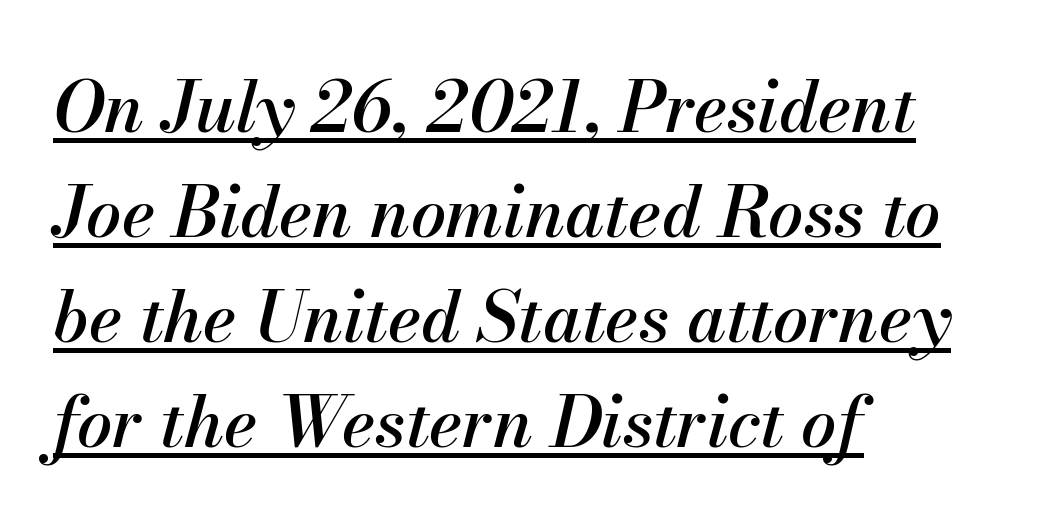
{"italic": "yes", "lean": "right", "slant_degrees": 13, "width": "normal", "stroke_contrast": "medium", "x_height": "small", "monospaced": "no", "underline": "yes", "align": "left", "line_spacing": "normal", "line_spacing_ratio": 1.5, "letter_spacing": "normal", "letter_spacing_em": 0.0, "glyph_px": 70}
